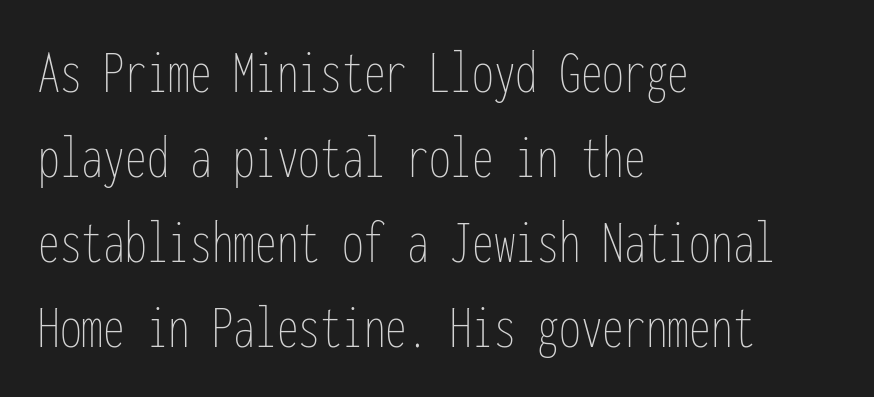
{"italic": "no", "bold": "no", "weight": "thin", "width": "condensed", "stroke_contrast": "low", "x_height": "medium", "monospaced": "yes", "underline": "no", "align": "left", "line_spacing": "normal", "line_spacing_ratio": 1.37, "letter_spacing": "normal", "letter_spacing_em": 0.0, "glyph_px": 62}
